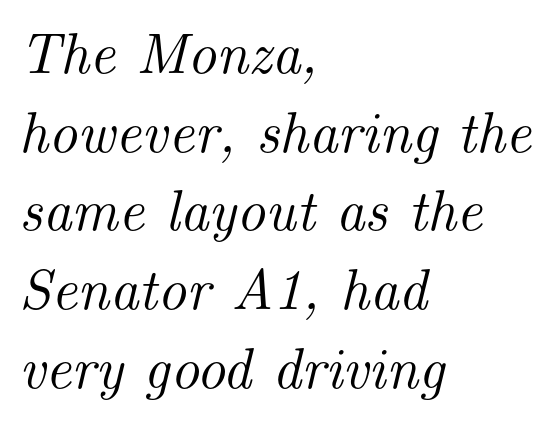
A clean baseline with only descenders dipping below it. Italic: yes, the glyphs are oblique. Leading matches the norm, producing a regular column. The passage is arranged the way most books set body copy — flush left. This rendering employs a face with finishing strokes, i.e., a serif.
